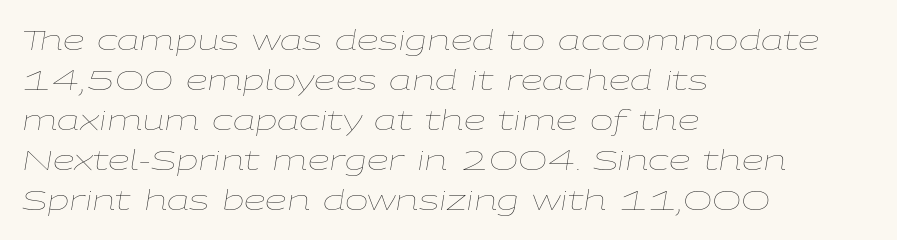
Q: Is the text bold? A: No.
Q: Is the text italic (slanted)? A: Yes, it leans right by about 9 degrees.
Q: Is the text underlined? A: No.
Q: How is the paragraph aligned? A: Left-aligned.
Q: Is the spacing between letters normal or unusually wide? A: Normal.
Q: Is the spacing between lines tight, normal or loose? A: Normal.
Q: Width (condensed, normal, or wide)? A: Wide.
Q: Stroke contrast? A: Low.
Q: x-height? A: Medium.
Q: Monospaced? A: No.
